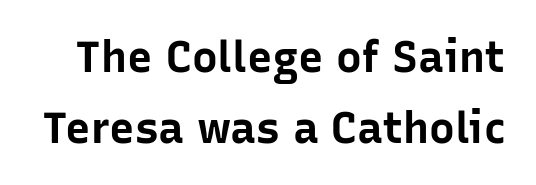
A dark, heavy texture on the line: the type is bold. Vertically, the passage feels balanced, rows spaced as you'd expect. Is this a fixed-width face? No — the glyphs have proportional, varying widths. The rendering keeps characters at their native spacing. You can tell from the bare stems that sans-serif type was used. Posture: straight, roman, zero tilt.
